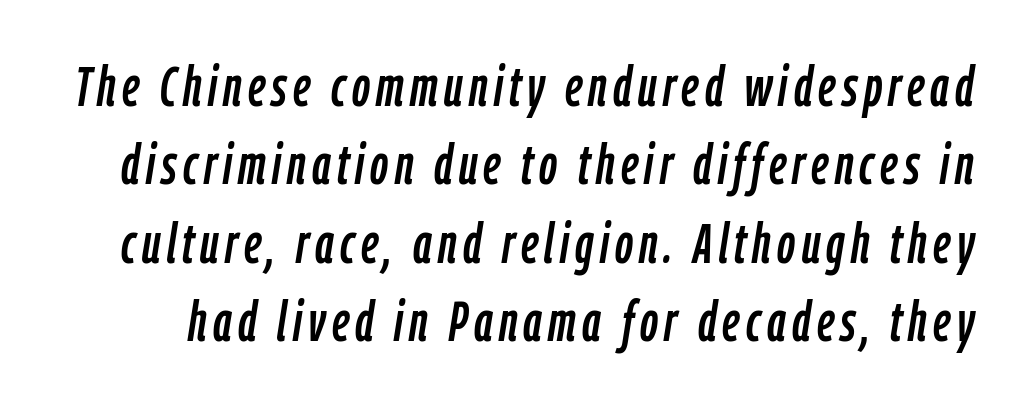
{"italic": "yes", "lean": "right", "slant_degrees": 9, "width": "condensed", "stroke_contrast": "low", "x_height": "medium", "monospaced": "no", "underline": "no", "line_spacing": "normal", "line_spacing_ratio": 1.4, "glyph_px": 56}
